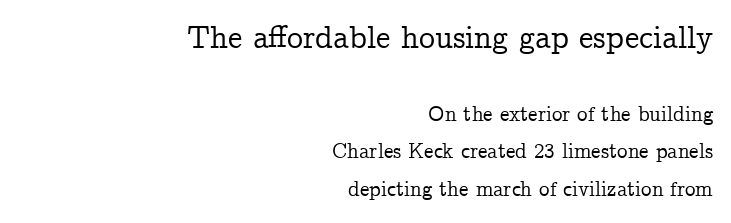
Q: Is the text italic (slanted)? A: No, it is upright.
Q: Is the typeface a serif or a sans-serif typeface? A: Serif.
Q: Is the text underlined? A: No.
Q: How is the paragraph aligned? A: Right-aligned.
Q: Is the spacing between letters normal or unusually wide? A: Normal.
Q: Which block of text is set in a larger size, the first (top) or the second (bottom)? A: The first (top) one.
Q: Width (condensed, normal, or wide)? A: Normal.
Q: Stroke contrast? A: Low.
Q: x-height? A: Medium.
Q: Monospaced? A: No.
